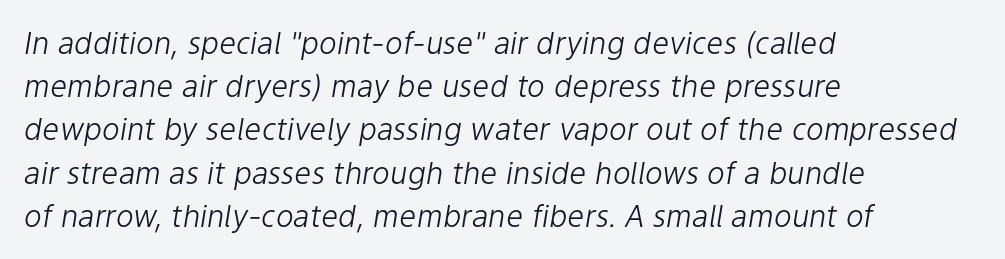
Q: Is the text bold? A: No.
Q: Is the text italic (slanted)? A: Yes, it leans right by about 9 degrees.
Q: Is the text underlined? A: No.
Q: How is the paragraph aligned? A: Left-aligned.
Q: Is the spacing between letters normal or unusually wide? A: Normal.
Q: Is the spacing between lines tight, normal or loose? A: Normal.
Q: Width (condensed, normal, or wide)? A: Normal.
Q: Stroke contrast? A: Low.
Q: x-height? A: Medium.
Q: Monospaced? A: No.
